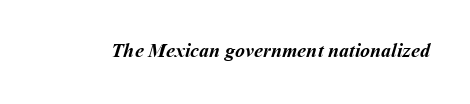
{"bold": "yes", "underline": "no", "letter_spacing": "normal", "letter_spacing_em": 0.0, "glyph_px": 20}
